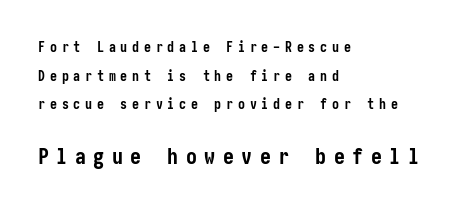
The font is running at its bold setting. In terms of posture, this sample is upright. Line starts are locked; line ends wander. The block sitting lower on the canvas is the one with enlarged characters.
